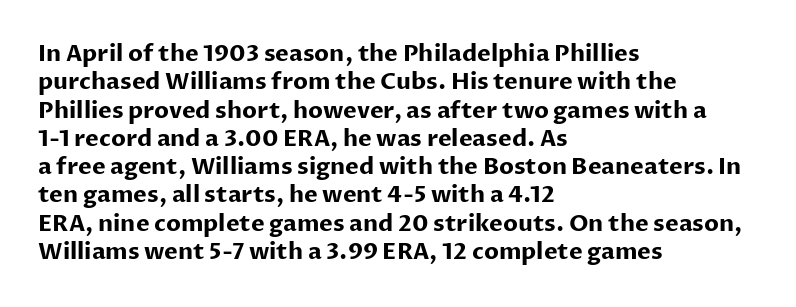
{"italic": "no", "bold": "yes", "underline": "no", "align": "left", "line_spacing_ratio": 1.23, "letter_spacing": "normal", "letter_spacing_em": 0.0, "glyph_px": 23}
